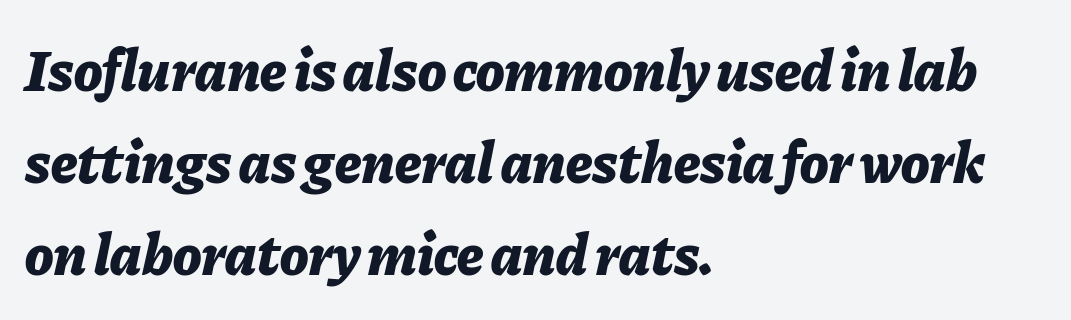
Spacing verdict: proportional, widths tailored to each character. Anything drawn beneath the words? Only blank space. This block has exactly the height ordinary leading produces. The rendering anchors every line to the left-hand side.
